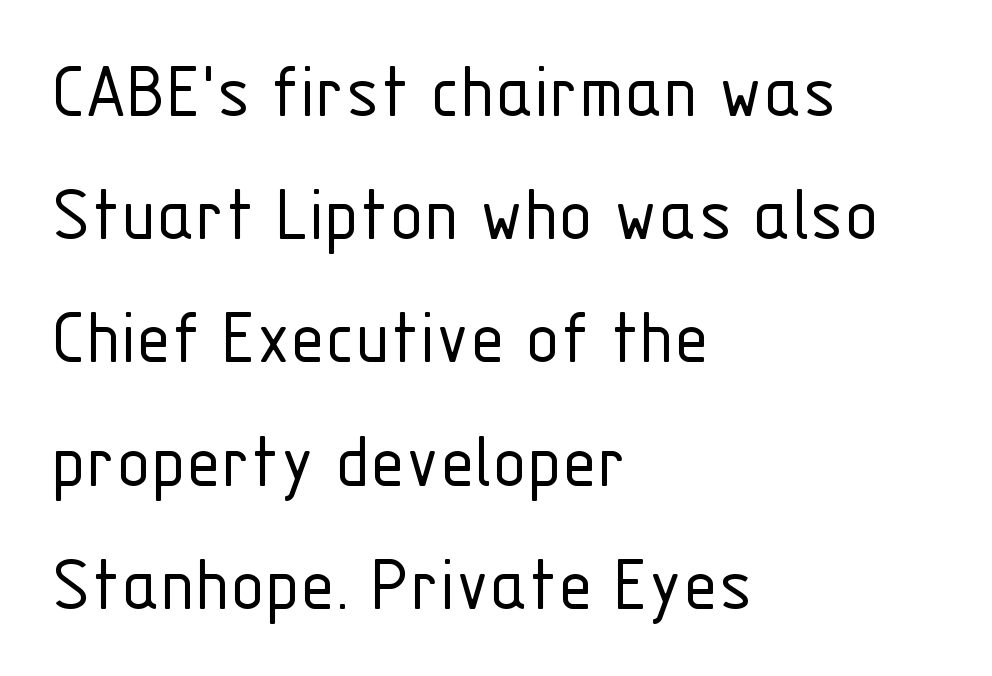
The image shows 80 px light, condensed sans-serif type, upright; set left-aligned, normal line spacing (1.54x), normal letter spacing, not underlined; low stroke contrast and a medium x-height.
